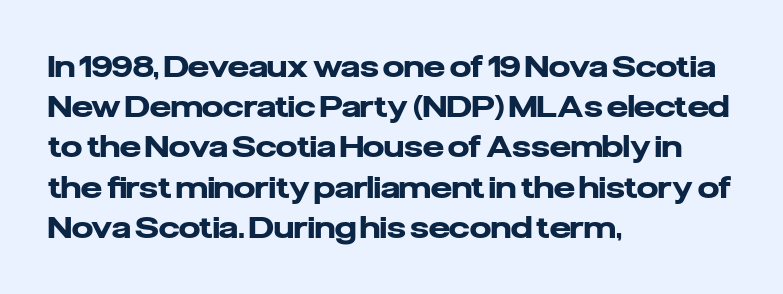
{"serif": "no", "italic": "no", "bold": "yes", "weight": "heavy", "width": "normal", "stroke_contrast": "low", "x_height": "medium", "monospaced": "no", "underline": "no", "align": "left", "line_spacing": "normal", "line_spacing_ratio": 1.34, "letter_spacing": "normal", "letter_spacing_em": 0.0, "glyph_px": 30}
